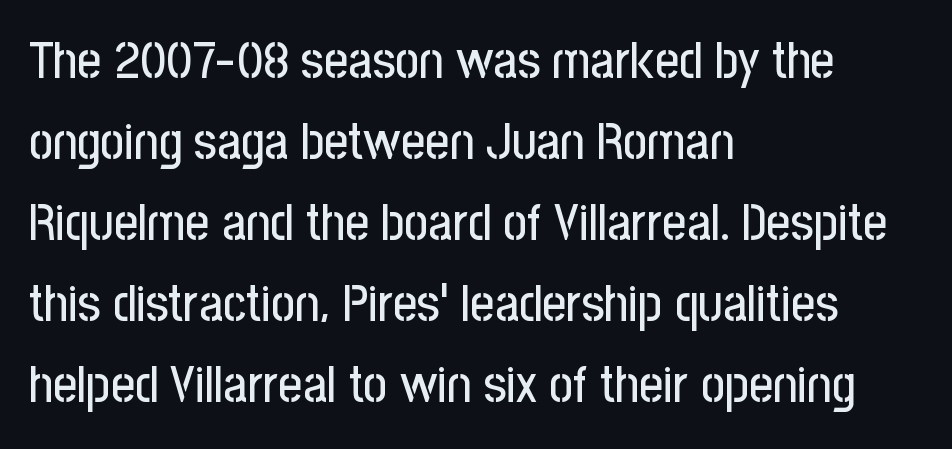
The image shows 52 px condensed sans-serif type, upright; set left-aligned, normal line spacing (1.56x), normal letter spacing, not underlined; low stroke contrast and a medium x-height.
